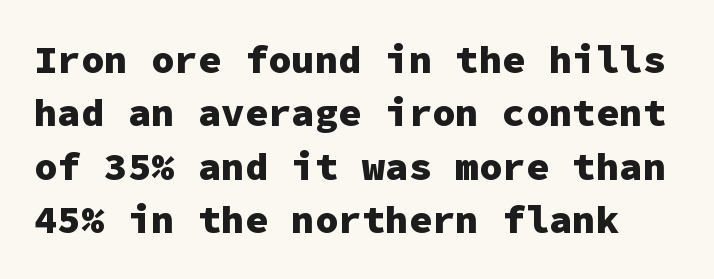
Q: Is the text bold? A: Yes.
Q: Is the text italic (slanted)? A: No, it is upright.
Q: Is the typeface a serif or a sans-serif typeface? A: Sans-serif.
Q: Is the text underlined? A: No.
Q: Is the spacing between letters normal or unusually wide? A: Normal.
Q: Is the spacing between lines tight, normal or loose? A: Normal.
Q: Width (condensed, normal, or wide)? A: Normal.
Q: Stroke contrast? A: Low.
Q: x-height? A: Medium.
Q: Monospaced? A: Yes.
